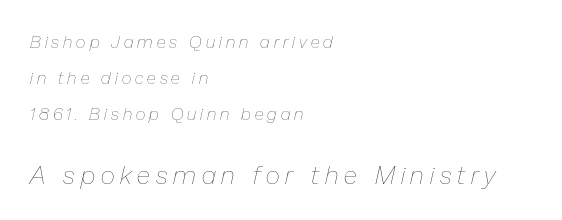
{"italic": "yes", "lean": "right", "slant_degrees": 13, "bold": "no", "underline": "no", "align": "left", "line_spacing": "loose", "line_spacing_ratio": 2.11, "letter_spacing": "wide", "letter_spacing_em": 0.24, "larger_block": "second", "size_ratio": 1.47, "glyph_px": 25}
